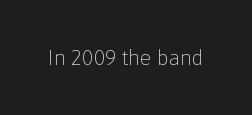
The image shows 21 px text type, upright; set normal letter spacing, not underlined.
